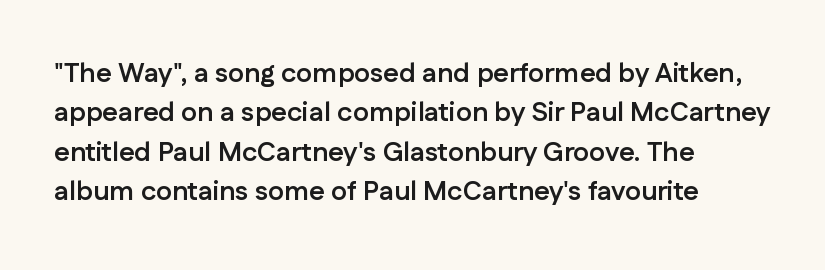
The image shows 27 px bold type, upright; set left-aligned, normal line spacing (1.46x), normal letter spacing, not underlined.
